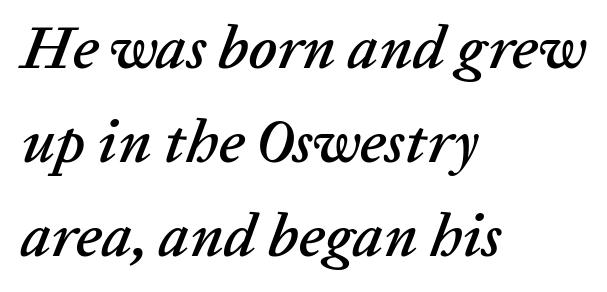
{"italic": "yes", "lean": "right", "slant_degrees": 20, "width": "normal", "stroke_contrast": "low", "x_height": "medium", "monospaced": "no", "underline": "no", "align": "left", "line_spacing": "normal", "line_spacing_ratio": 1.54, "letter_spacing": "normal", "letter_spacing_em": 0.0, "glyph_px": 61}
